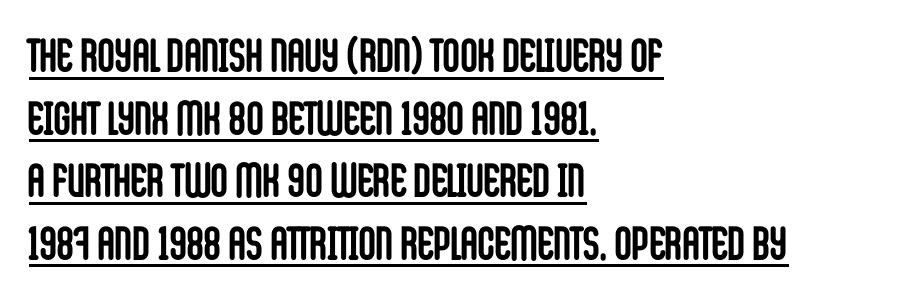
Q: Is the text bold? A: Yes.
Q: Is the text italic (slanted)? A: No, it is upright.
Q: Is the typeface a serif or a sans-serif typeface? A: Sans-serif.
Q: Is the text underlined? A: Yes.
Q: How is the paragraph aligned? A: Left-aligned.
Q: Is the spacing between letters normal or unusually wide? A: Normal.
Q: Is the spacing between lines tight, normal or loose? A: Normal.
Q: Width (condensed, normal, or wide)? A: Condensed.
Q: Stroke contrast? A: Low.
Q: x-height? A: Large.
Q: Monospaced? A: No.
